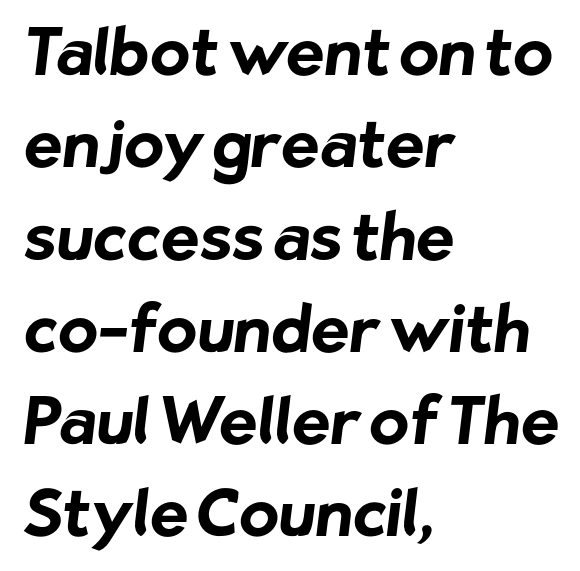
{"serif": "no", "bold": "yes", "weight": "bold", "width": "normal", "stroke_contrast": "low", "x_height": "medium", "monospaced": "no", "underline": "no", "align": "left", "line_spacing": "normal", "line_spacing_ratio": 1.42, "letter_spacing": "normal", "letter_spacing_em": 0.0, "glyph_px": 65}
